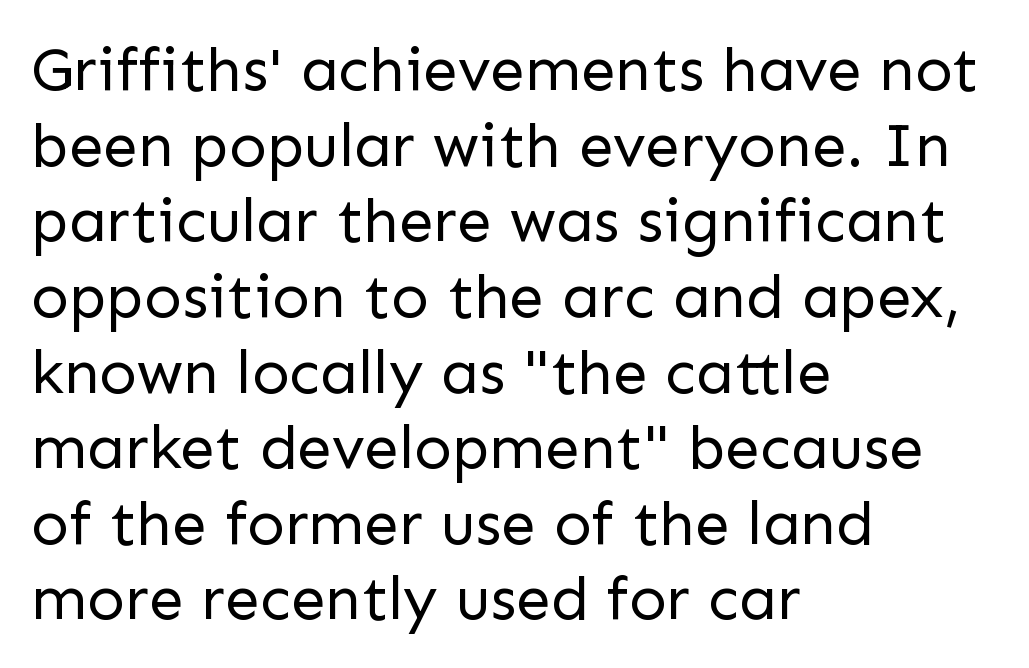
Q: Is the text bold? A: No.
Q: Is the text italic (slanted)? A: No, it is upright.
Q: Is the typeface a serif or a sans-serif typeface? A: Sans-serif.
Q: Is the text underlined? A: No.
Q: How is the paragraph aligned? A: Left-aligned.
Q: Is the spacing between letters normal or unusually wide? A: Normal.
Q: Width (condensed, normal, or wide)? A: Normal.
Q: Stroke contrast? A: Low.
Q: x-height? A: Medium.
Q: Monospaced? A: No.
